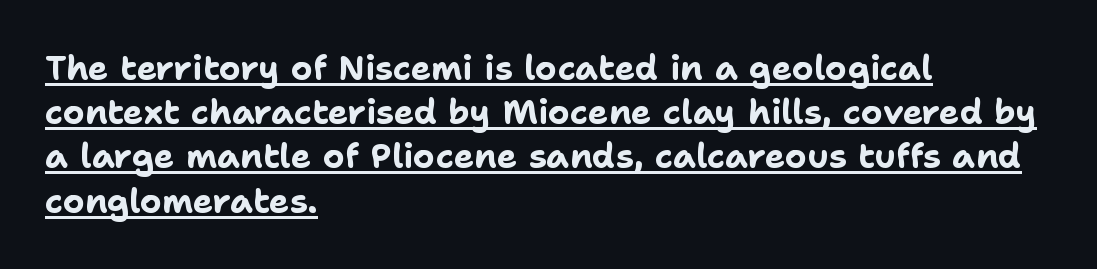
Q: Is the text bold? A: Yes.
Q: Is the text italic (slanted)? A: No, it is upright.
Q: Is the typeface a serif or a sans-serif typeface? A: Sans-serif.
Q: Is the text underlined? A: Yes.
Q: How is the paragraph aligned? A: Left-aligned.
Q: Is the spacing between letters normal or unusually wide? A: Normal.
Q: Is the spacing between lines tight, normal or loose? A: Normal.
Q: Width (condensed, normal, or wide)? A: Normal.
Q: Stroke contrast? A: Low.
Q: x-height? A: Medium.
Q: Monospaced? A: No.
